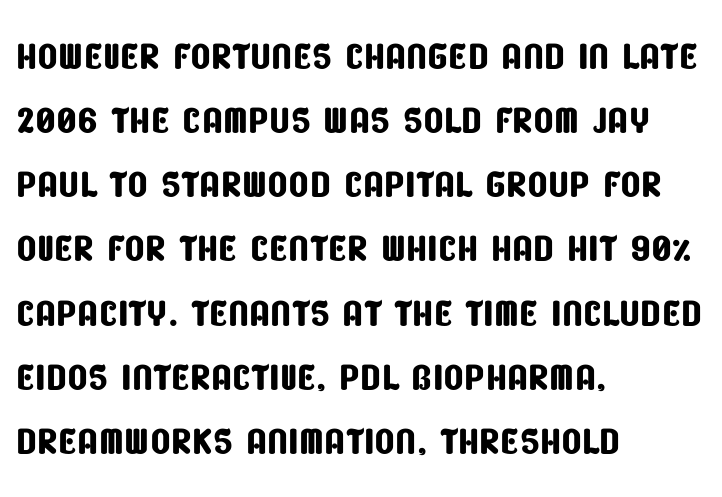
Q: Is the typeface a serif or a sans-serif typeface? A: Sans-serif.
Q: Is the text underlined? A: No.
Q: How is the paragraph aligned? A: Left-aligned.
Q: Is the spacing between letters normal or unusually wide? A: Normal.
Q: Width (condensed, normal, or wide)? A: Condensed.
Q: Stroke contrast? A: Low.
Q: x-height? A: Large.
Q: Monospaced? A: No.
